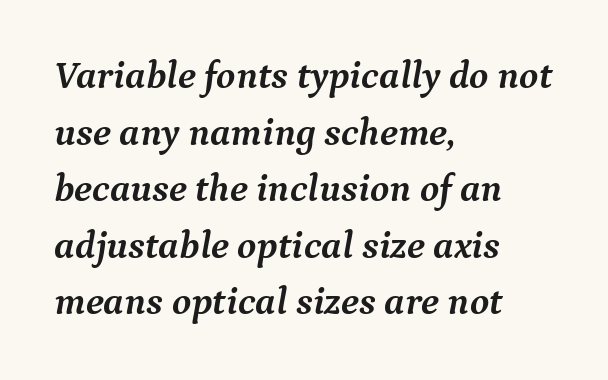
Q: Is the text bold? A: Yes.
Q: Is the text italic (slanted)? A: Yes, it leans right by about 9 degrees.
Q: Is the typeface a serif or a sans-serif typeface? A: Serif.
Q: Is the text underlined? A: No.
Q: How is the paragraph aligned? A: Left-aligned.
Q: Is the spacing between letters normal or unusually wide? A: Normal.
Q: Is the spacing between lines tight, normal or loose? A: Normal.
Q: Width (condensed, normal, or wide)? A: Normal.
Q: Stroke contrast? A: Medium.
Q: x-height? A: Medium.
Q: Monospaced? A: No.
